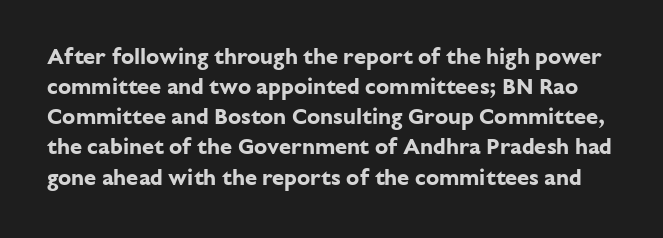
The image shows 22 px bold type, upright; set normal line spacing (1.37x), normal letter spacing, not underlined.
